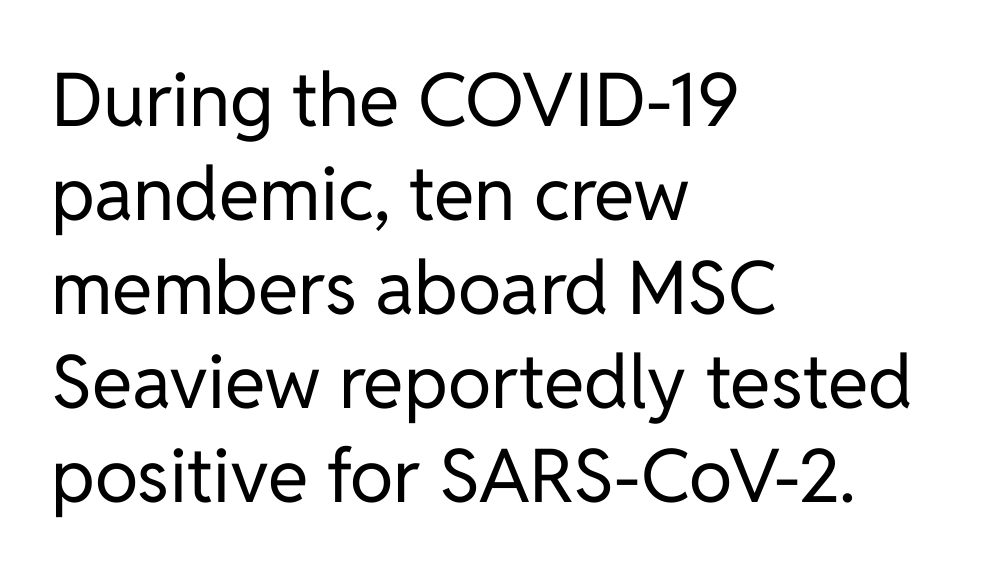
The tracking reads as untouched default to a designer's eye. Anything drawn beneath the words? Only blank space. In terms of posture, this sample is upright. Is this a fixed-width face? No — the glyphs have proportional, varying widths.
